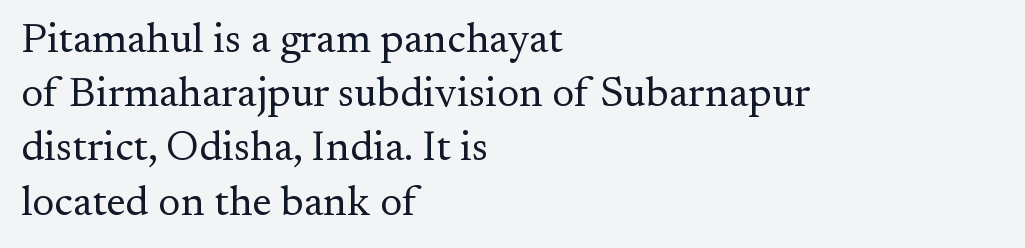
Think of a printed novel: that variable character pitch is what you see here. The characters display serif detailing at their extremities. The specimen reads as upright at a glance. The type is set solid horizontally, with unmodified tracking.
